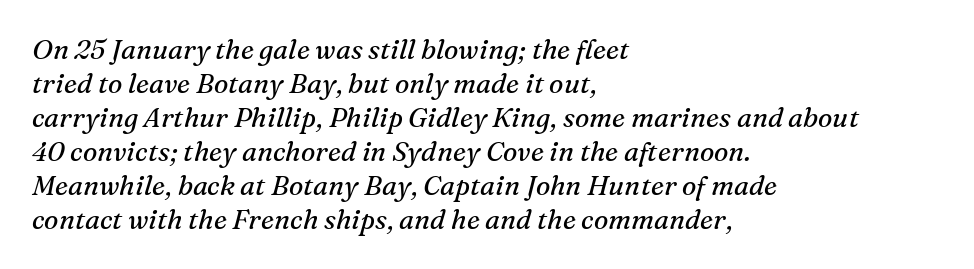
{"italic": "yes", "lean": "right", "slant_degrees": 16, "bold": "no", "underline": "no", "align": "left", "line_spacing": "normal", "line_spacing_ratio": 1.26, "letter_spacing": "normal", "letter_spacing_em": 0.0, "glyph_px": 27}
